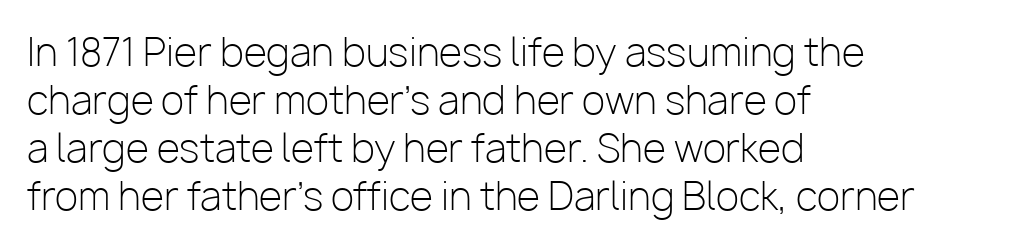
The image shows 38 px light sans-serif type, upright; set left-aligned, normal line spacing (1.26x), normal letter spacing, not underlined; low stroke contrast and a medium x-height.
